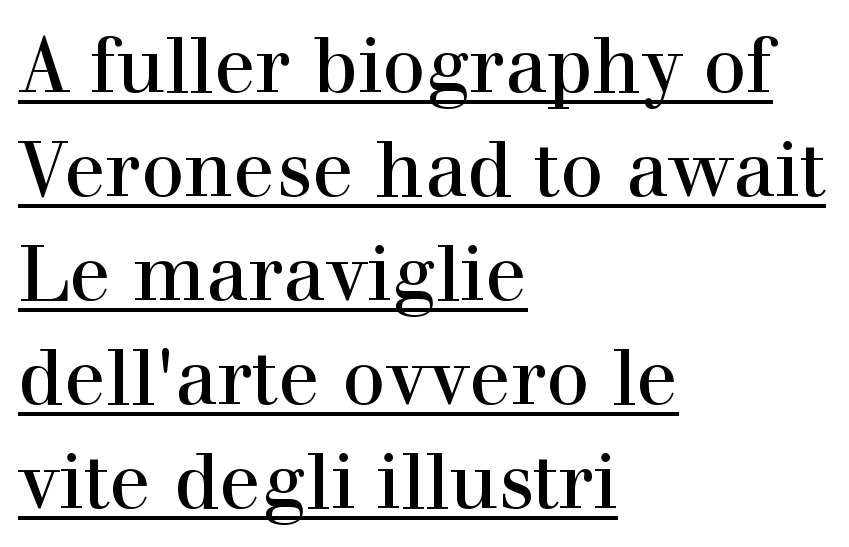
The image shows 77 px serif type, upright; set left-aligned, normal line spacing (1.35x), normal letter spacing, underlined; a medium x-height.
